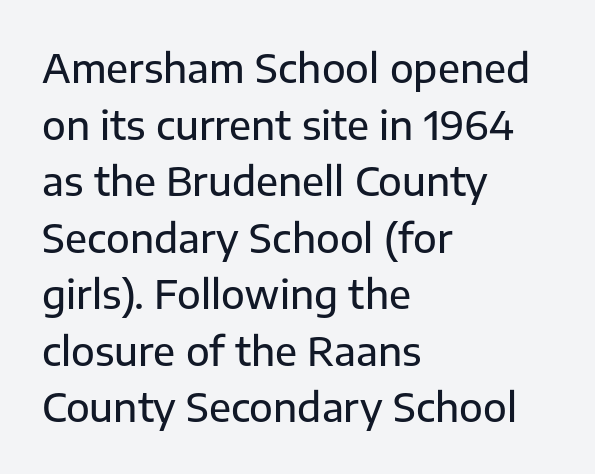
Q: Is the text italic (slanted)? A: No, it is upright.
Q: Is the typeface a serif or a sans-serif typeface? A: Sans-serif.
Q: Is the text underlined? A: No.
Q: How is the paragraph aligned? A: Left-aligned.
Q: Is the spacing between letters normal or unusually wide? A: Normal.
Q: Is the spacing between lines tight, normal or loose? A: Normal.
Q: Width (condensed, normal, or wide)? A: Normal.
Q: Stroke contrast? A: Low.
Q: x-height? A: Medium.
Q: Monospaced? A: No.
